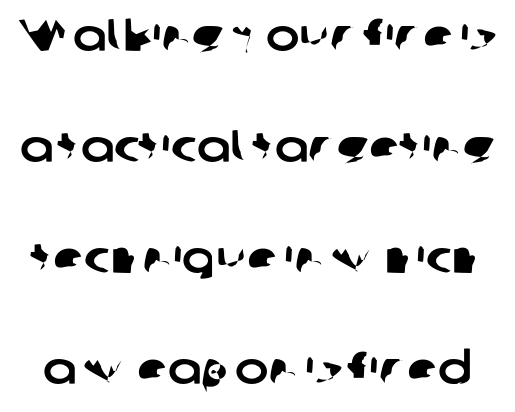
Check under the words: just untouched page. Compared with typical body copy, the letter spacing here is the same. Here the designer chose a conventional face with non-uniform glyph widths. Is this a sans? Yes — the strokes have no serifs. Interline gaps are noticeably wide in this sample.
